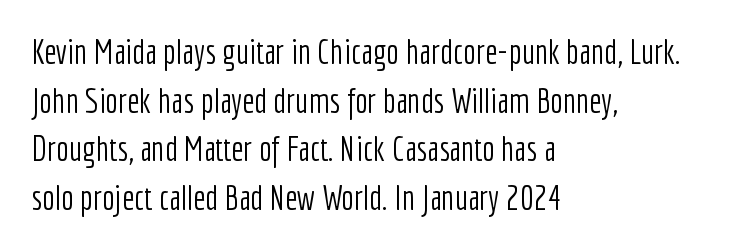
The image shows 34 px light, condensed sans-serif type, upright; set left-aligned, normal line spacing (1.43x), normal letter spacing, not underlined; low stroke contrast and a medium x-height.
